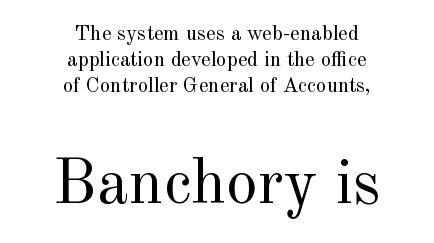
Q: Is the text bold? A: No.
Q: Is the text italic (slanted)? A: No, it is upright.
Q: Is the typeface a serif or a sans-serif typeface? A: Serif.
Q: Is the text underlined? A: No.
Q: How is the paragraph aligned? A: Centered.
Q: Is the spacing between letters normal or unusually wide? A: Normal.
Q: Is the spacing between lines tight, normal or loose? A: Normal.
Q: Which block of text is set in a larger size, the first (top) or the second (bottom)? A: The second (bottom) one.
Q: Width (condensed, normal, or wide)? A: Normal.
Q: x-height? A: Small.
Q: Monospaced? A: No.
